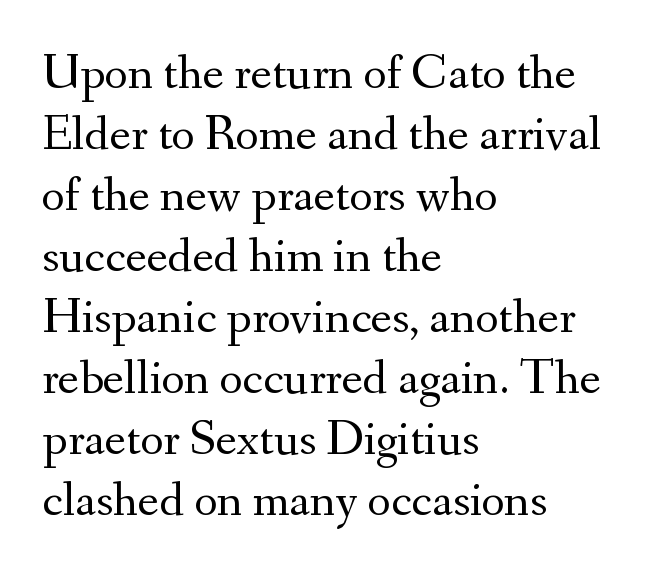
These lines are rendered in a variable-pitch font. Nobody drew a line under any word here. A roman cut, with each character standing at attention. Regarding serifs, this sample has them.
